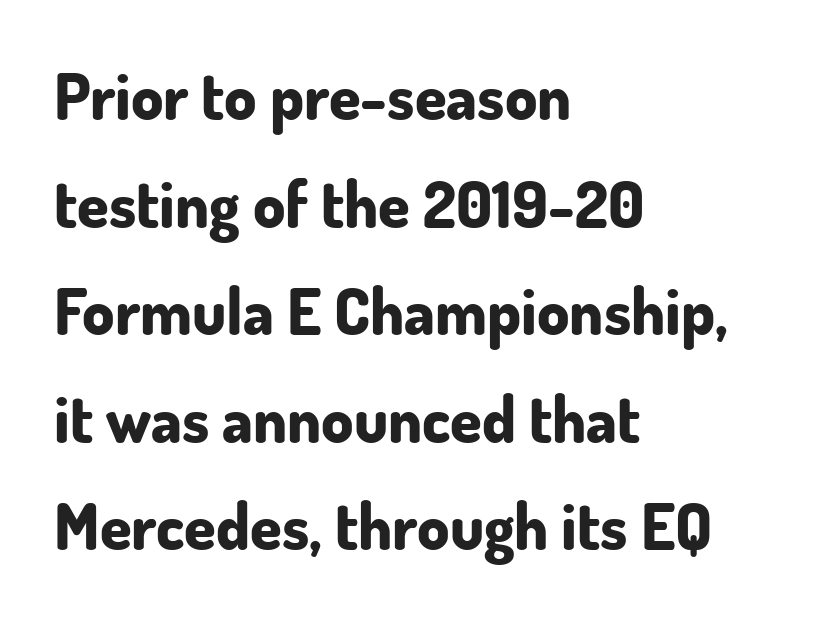
{"serif": "no", "italic": "no", "bold": "yes", "weight": "bold", "width": "normal", "stroke_contrast": "low", "x_height": "small", "monospaced": "no", "underline": "no", "align": "left", "line_spacing": "normal", "line_spacing_ratio": 1.68, "letter_spacing": "normal", "letter_spacing_em": 0.0, "glyph_px": 64}
